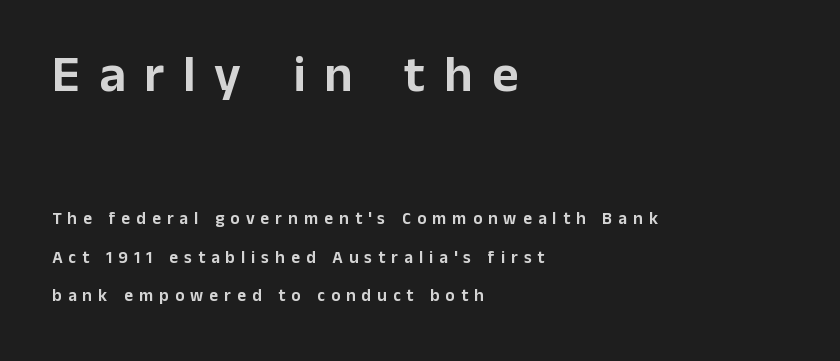
If you drew a ruler down the left edge, every line would touch it. Nope, not italic — everything's standing straight. Tracking here is generous; glyphs stand well apart from one another. Nope, no serifs anywhere on these letters.
